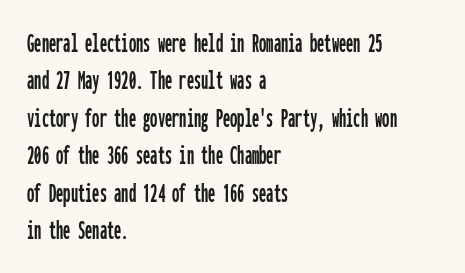
The image shows 29 px condensed sans-serif type, upright, monospaced; set left-aligned, normal line spacing (1.29x), normal letter spacing, not underlined; low stroke contrast and a medium x-height.
